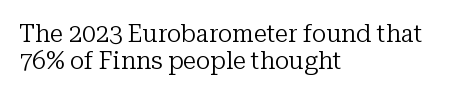
{"italic": "no", "bold": "no", "underline": "no", "align": "left", "line_spacing": "tight", "line_spacing_ratio": 1.14, "letter_spacing": "normal", "letter_spacing_em": 0.0, "glyph_px": 24}
